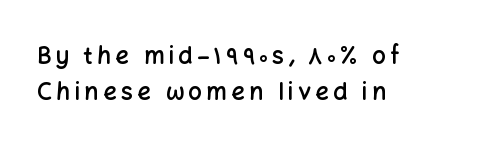
The image shows 24 px text type, upright; set left-aligned, normal line spacing (1.5x), not underlined.
